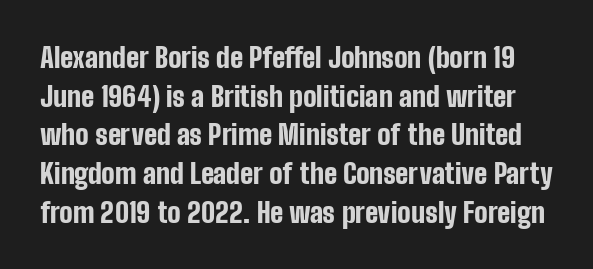
Italic? Not at all — the glyphs are vertical. Successive baselines arrive at the customary interval. The characters display no serif detailing; their extremities are plain. No extra tracking has been applied to these lines. Note the varied advance widths — an 'i' is clearly narrower than an 'm'.
